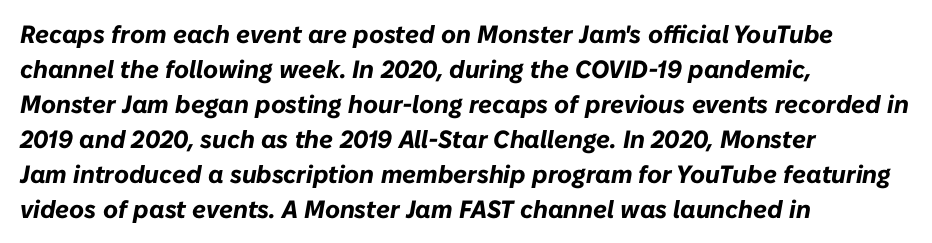
The space directly below the letters is spotless. Layout note: lines flush left. Tracking value appears to be zero — textbook default spacing. Strong, thick strokes mark this as bold type. Whoever set this chose a conventional vertical rhythm.
